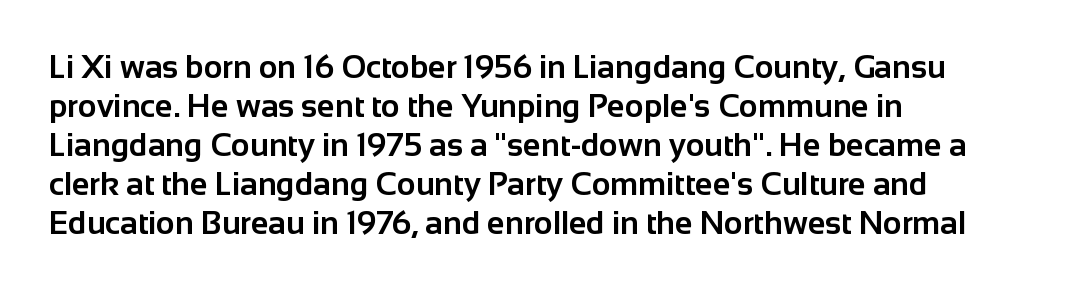
Q: Is the text bold? A: Yes.
Q: Is the text italic (slanted)? A: No, it is upright.
Q: Is the typeface a serif or a sans-serif typeface? A: Sans-serif.
Q: Is the text underlined? A: No.
Q: How is the paragraph aligned? A: Left-aligned.
Q: Is the spacing between letters normal or unusually wide? A: Normal.
Q: Width (condensed, normal, or wide)? A: Normal.
Q: Stroke contrast? A: Low.
Q: x-height? A: Medium.
Q: Monospaced? A: No.
